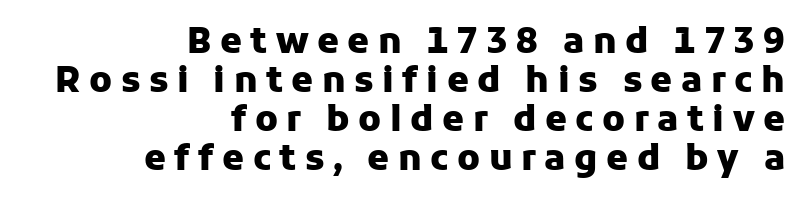
{"serif": "no", "italic": "no", "bold": "yes", "weight": "heavy", "width": "normal", "stroke_contrast": "low", "x_height": "medium", "monospaced": "no", "underline": "no", "align": "right", "line_spacing": "tight", "line_spacing_ratio": 1.11, "letter_spacing": "wide", "letter_spacing_em": 0.24, "glyph_px": 35}
